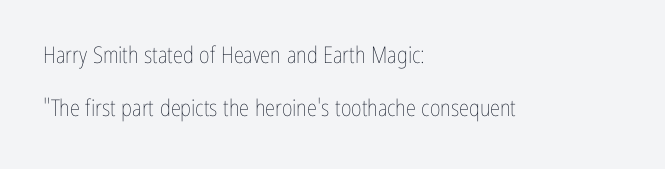
The image shows 23 px text type, upright; set left-aligned, loose line spacing (2.32x), normal letter spacing, not underlined.
